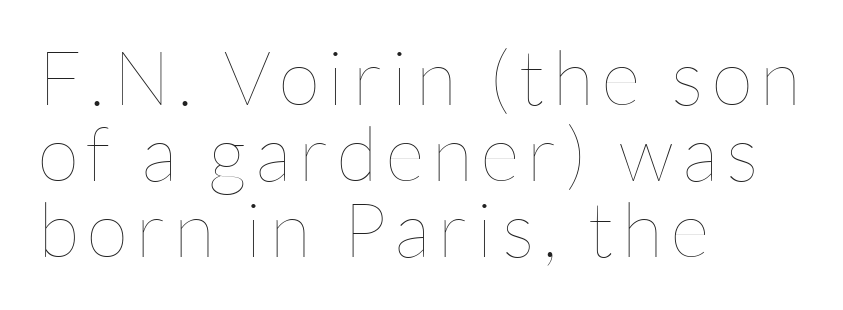
Q: Is the text bold? A: No.
Q: Is the text italic (slanted)? A: No, it is upright.
Q: Is the text underlined? A: No.
Q: How is the paragraph aligned? A: Left-aligned.
Q: Is the spacing between lines tight, normal or loose? A: Tight.
Q: Width (condensed, normal, or wide)? A: Normal.
Q: Stroke contrast? A: Low.
Q: x-height? A: Medium.
Q: Monospaced? A: No.
